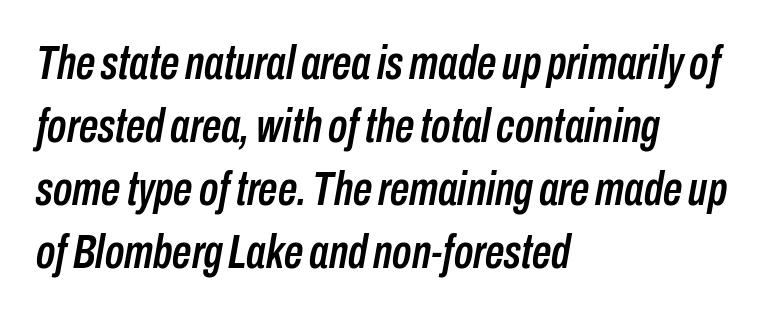
{"italic": "yes", "lean": "right", "slant_degrees": 10, "width": "condensed", "stroke_contrast": "low", "x_height": "medium", "monospaced": "no", "underline": "no", "align": "left", "line_spacing": "normal", "line_spacing_ratio": 1.31, "letter_spacing": "normal", "letter_spacing_em": 0.0, "glyph_px": 48}
